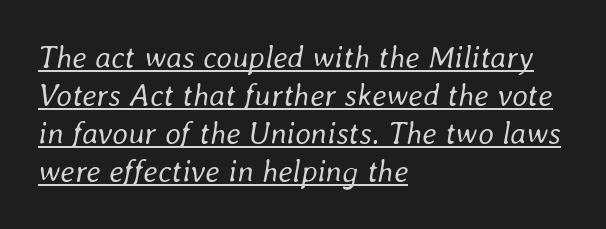
Is the type heavy? It reads as light-to-regular instead. Is the type slanted? Yes — the strokes lean at a clear angle. The horizontal fit of the characters is conventional and even. What decoration does the sample have? An underline. The rendering uses natural spacing where letterforms have individual widths.
